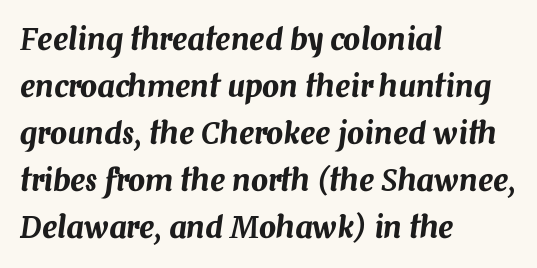
Students, observe: this is what conventionally led text looks like. Glance below the letters and you will spot only blank space. Italic: yes, the glyphs are oblique. This sample uses plain, unmodified letter spacing. These lines stack with their left ends in a neat column. These lines are rendered in a variable-pitch font.
